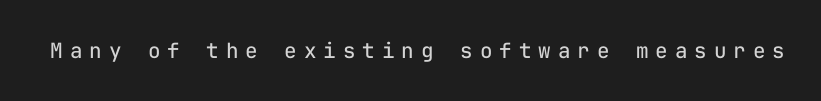
{"italic": "no", "bold": "no", "underline": "no", "letter_spacing": "wide", "letter_spacing_em": 0.33, "glyph_px": 21}
